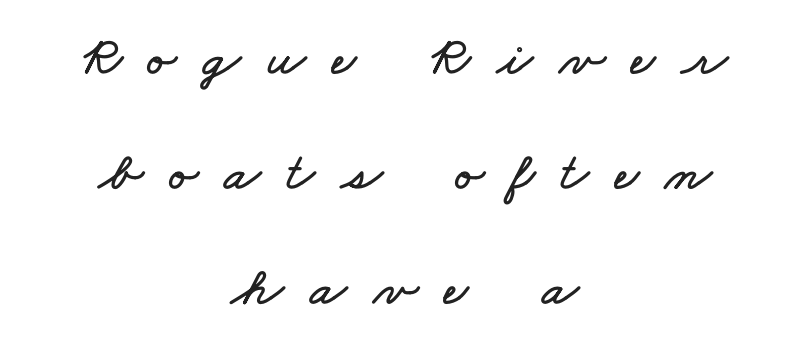
The image shows 54 px wide type; set centered, loose line spacing (2.13x), unusually wide letter spacing (+0.48 em), not underlined; low stroke contrast and a small x-height.
